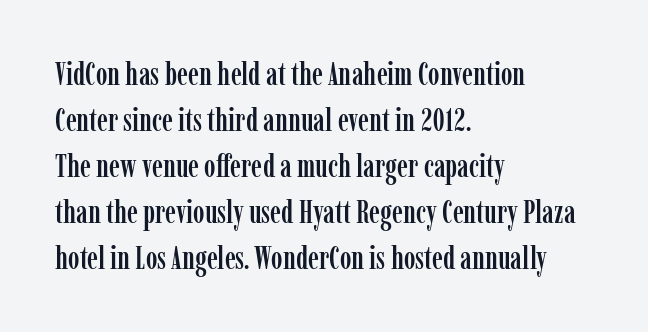
Q: Is the text italic (slanted)? A: No, it is upright.
Q: Is the typeface a serif or a sans-serif typeface? A: Serif.
Q: Is the text underlined? A: No.
Q: How is the paragraph aligned? A: Left-aligned.
Q: Is the spacing between letters normal or unusually wide? A: Normal.
Q: Is the spacing between lines tight, normal or loose? A: Normal.
Q: Width (condensed, normal, or wide)? A: Condensed.
Q: Stroke contrast? A: Low.
Q: x-height? A: Medium.
Q: Monospaced? A: No.
